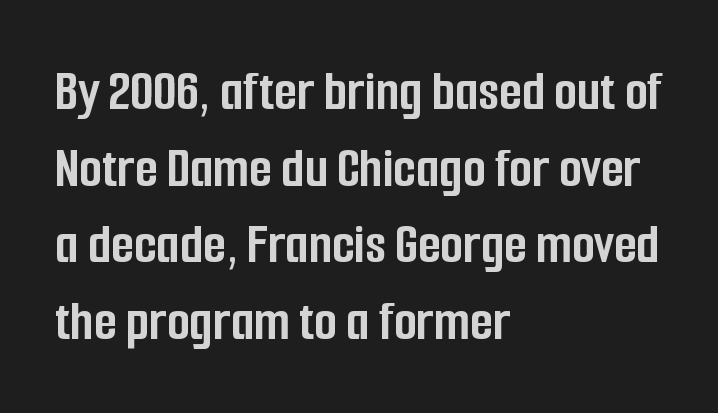
Every stem runs plumb, perpendicular to the baseline. The gap between lines stays unmarked. Regarding leading, the lines here are spaced in the standard way. Here the glyphs are tracked normally, forming tight word shapes. Regarding serifs, this sample does without them. All the whitespace from short lines collects on the right.
